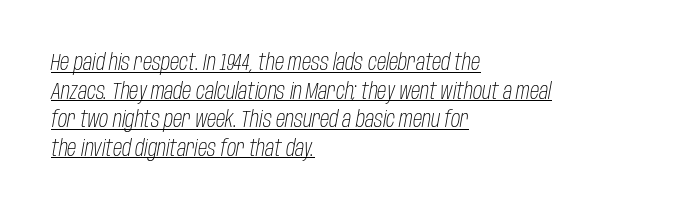
{"italic": "yes", "lean": "right", "slant_degrees": 10, "bold": "no", "underline": "yes", "align": "left", "line_spacing_ratio": 1.24, "letter_spacing": "normal", "letter_spacing_em": 0.0, "glyph_px": 23}
